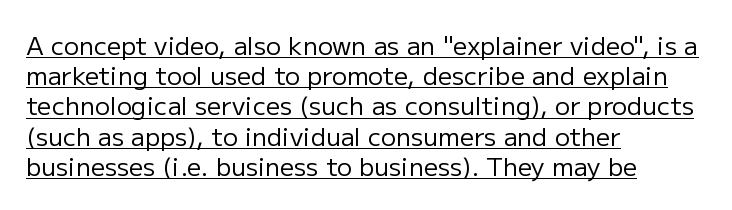
Q: Is the text bold? A: No.
Q: Is the text italic (slanted)? A: No, it is upright.
Q: Is the text underlined? A: Yes.
Q: How is the paragraph aligned? A: Left-aligned.
Q: Is the spacing between letters normal or unusually wide? A: Normal.
